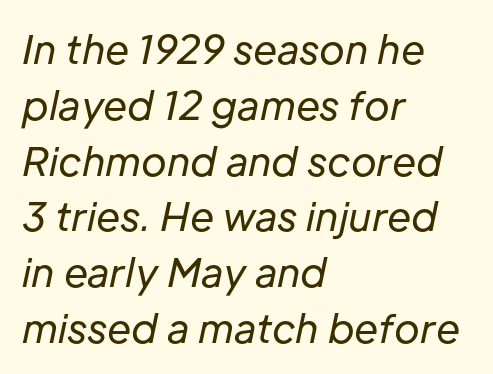
A typesetter would call this leading conventional body-copy spacing. The text carries the slant typical of an italic or oblique font. Caption: face not bold, strokes unweighted. Bare-footed words on every line.
